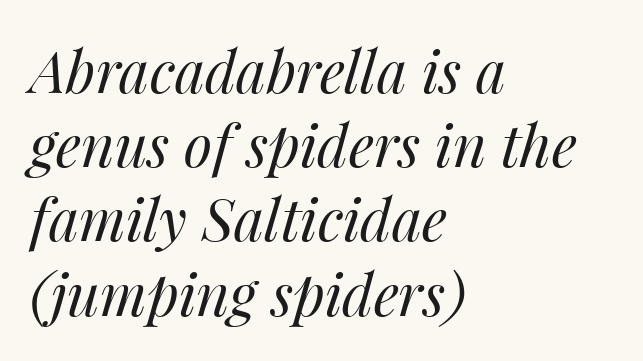
This rendering leaves character spacing at its baseline value. What's the leading like? Ordinary, nothing unusual. Yep, that's italic — everything's leaning. Descenders hang freely into open space. You could not count columns in this text — the font is proportionally spaced.
